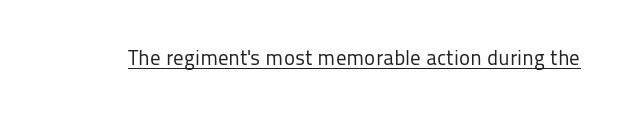
The image shows 21 px text type, upright; set normal letter spacing, underlined.
